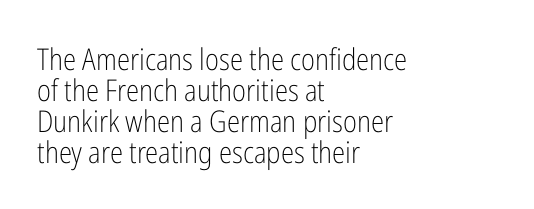
The image shows 30 px light, condensed sans-serif type, upright; set left-aligned, tight line spacing (1.03x), normal letter spacing, not underlined; low stroke contrast and a medium x-height.
